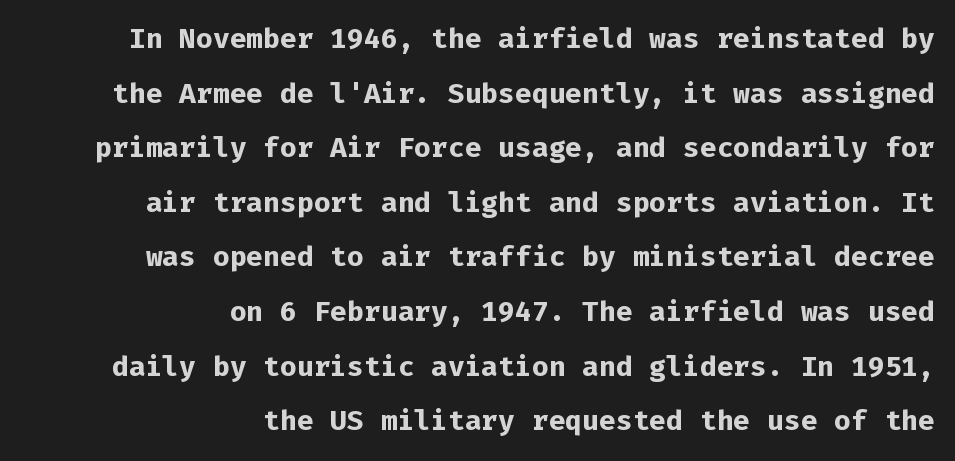
The image shows 28 px bold sans-serif type, upright, monospaced; set right-aligned, loose line spacing (1.95x), normal letter spacing, not underlined; low stroke contrast and a medium x-height.
